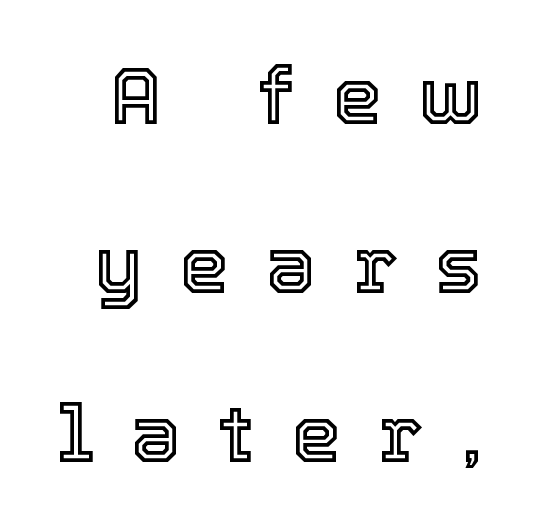
The strip under each line holds only bare page. In terms of leading, this rendering errs on the spacious side. These lines are rendered in a variable-pitch font. You could only call the tracking loose — the letters float apart.
